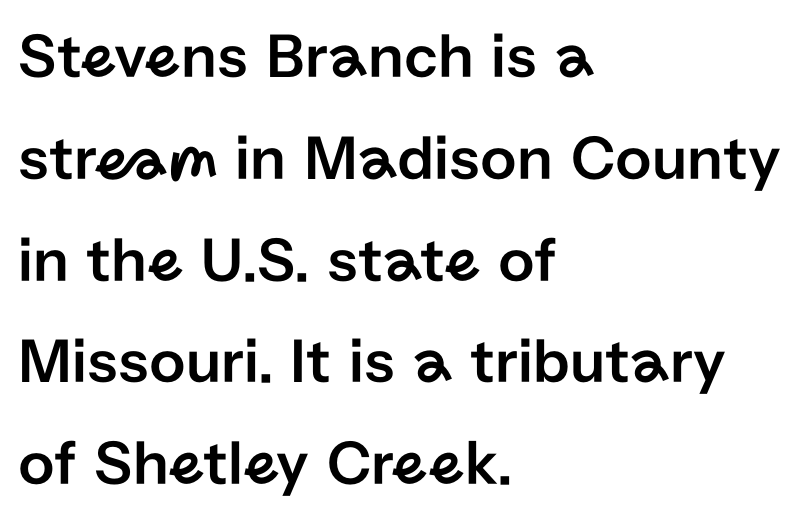
Q: Is the text italic (slanted)? A: No, it is upright.
Q: Is the typeface a serif or a sans-serif typeface? A: Sans-serif.
Q: Is the text underlined? A: No.
Q: How is the paragraph aligned? A: Left-aligned.
Q: Is the spacing between letters normal or unusually wide? A: Normal.
Q: Is the spacing between lines tight, normal or loose? A: Normal.
Q: Width (condensed, normal, or wide)? A: Normal.
Q: Stroke contrast? A: Low.
Q: x-height? A: Medium.
Q: Monospaced? A: No.
